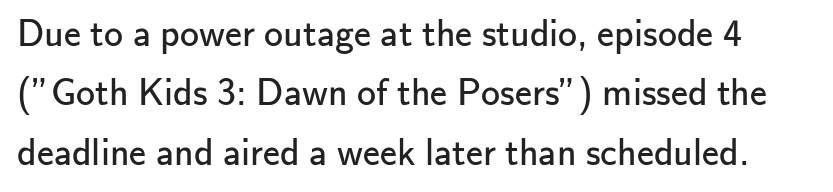
The image shows 38 px regular-weight sans-serif type, upright; set normal line spacing (1.56x), normal letter spacing, not underlined; low stroke contrast and a small x-height.
